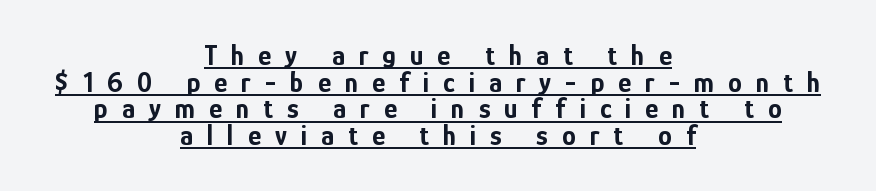
Q: Is the text bold? A: Yes.
Q: Is the text italic (slanted)? A: No, it is upright.
Q: Is the typeface a serif or a sans-serif typeface? A: Sans-serif.
Q: Is the text underlined? A: Yes.
Q: How is the paragraph aligned? A: Centered.
Q: Is the spacing between letters normal or unusually wide? A: Unusually wide.
Q: Is the spacing between lines tight, normal or loose? A: Tight.
Q: Width (condensed, normal, or wide)? A: Condensed.
Q: Stroke contrast? A: Low.
Q: x-height? A: Medium.
Q: Monospaced? A: No.
